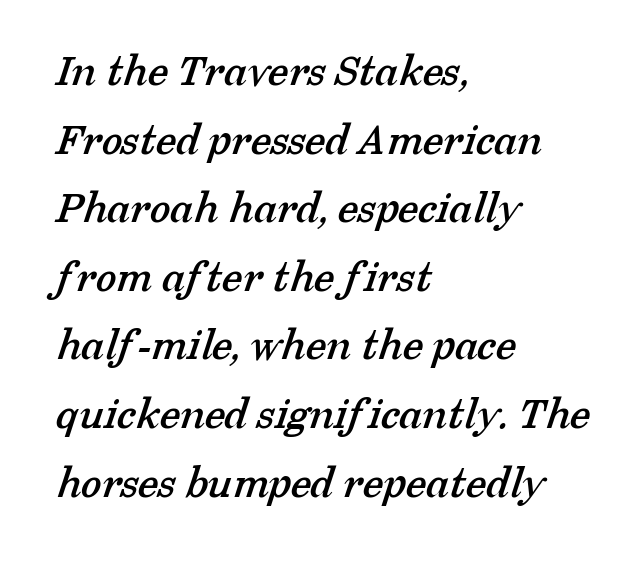
Descenders are the only things crossing below the line. The rag falls on the right side of this text block. Students, observe: this is what conventionally led text looks like. Look at the bottom of the vertical strokes: they flare into serifs here.
